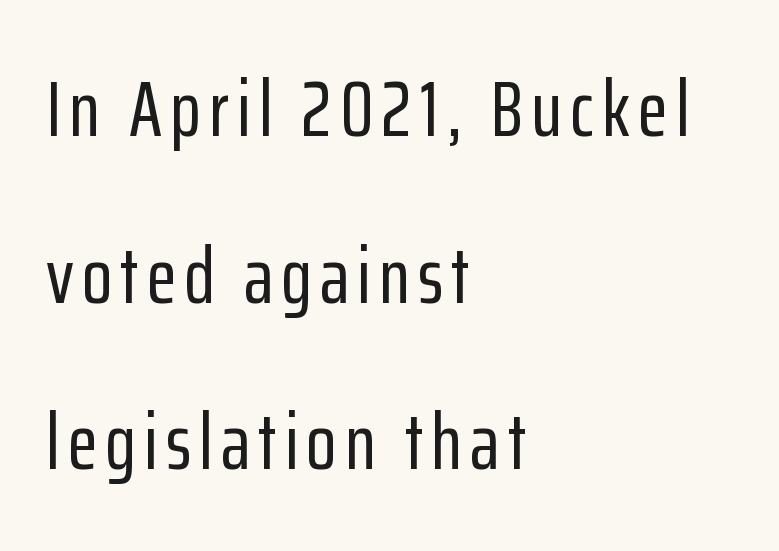
Serifs: no, the terminals of the letterforms are clean. Interline gaps are noticeably wide in this sample. Notice how the passage keeps a crisp vertical edge on the left only. The type sits square on the baseline with zero lean. Has an underline been added? It has not. The passage shown is typed in a proportional face where columns would drift.
